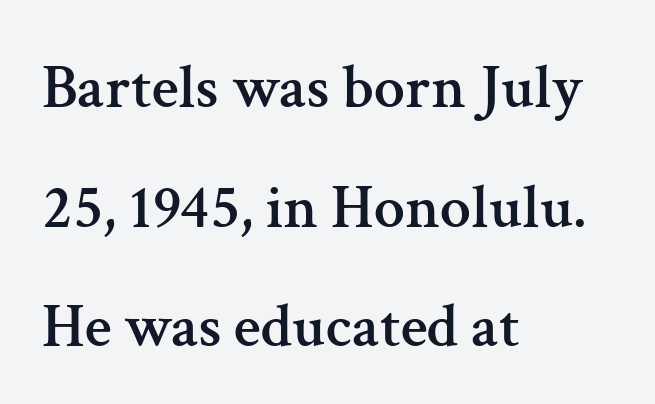
{"serif": "yes", "italic": "no", "width": "normal", "stroke_contrast": "medium", "x_height": "medium", "monospaced": "no", "underline": "no", "align": "left", "line_spacing": "loose", "line_spacing_ratio": 1.93, "letter_spacing": "normal", "letter_spacing_em": 0.0, "glyph_px": 62}
